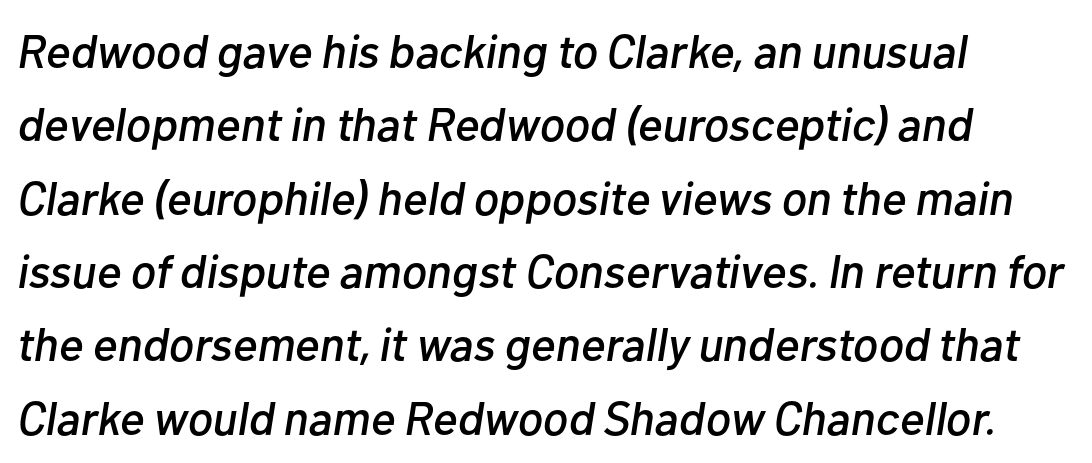
Q: Is the text italic (slanted)? A: Yes, it leans right by about 10 degrees.
Q: Is the text underlined? A: No.
Q: How is the paragraph aligned? A: Left-aligned.
Q: Is the spacing between letters normal or unusually wide? A: Normal.
Q: Is the spacing between lines tight, normal or loose? A: Normal.
Q: Width (condensed, normal, or wide)? A: Normal.
Q: Stroke contrast? A: Low.
Q: x-height? A: Medium.
Q: Monospaced? A: No.
